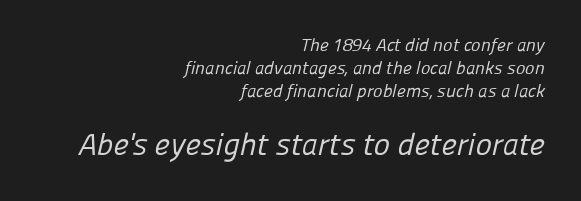
{"serif": "no", "bold": "no", "weight": "regular", "width": "normal", "stroke_contrast": "low", "x_height": "medium", "monospaced": "no", "underline": "no", "align": "right", "line_spacing": "normal", "line_spacing_ratio": 1.29, "letter_spacing": "normal", "letter_spacing_em": 0.0, "larger_block": "second", "size_ratio": 1.72, "glyph_px": 31}
